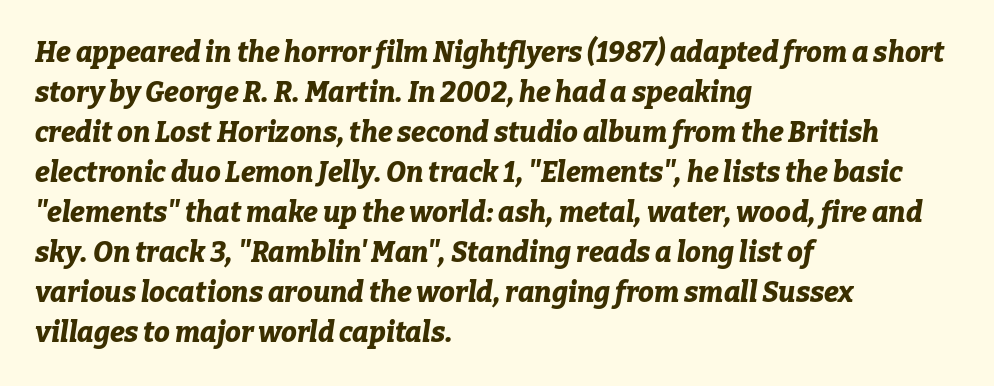
Q: Is the text bold? A: Yes.
Q: Is the text italic (slanted)? A: Yes, it leans right by about 9 degrees.
Q: Is the text underlined? A: No.
Q: How is the paragraph aligned? A: Left-aligned.
Q: Is the spacing between letters normal or unusually wide? A: Normal.
Q: Is the spacing between lines tight, normal or loose? A: Normal.
Q: Width (condensed, normal, or wide)? A: Normal.
Q: Stroke contrast? A: Low.
Q: x-height? A: Medium.
Q: Monospaced? A: No.
